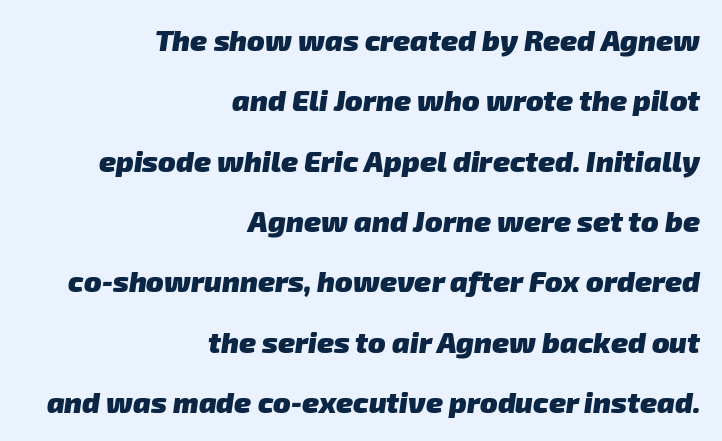
The setting favours the right margin, as signatures and pull-quotes sometimes do. The rendering uses a large line-height, opening up the rows. In terms of letterform style, serifs are entirely absent. Spacing verdict: proportional, widths tailored to each character. These lines keep a tight, regular rhythm from letter to letter.
